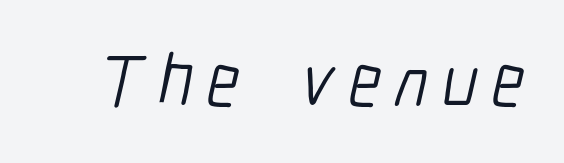
Q: Is the text bold? A: No.
Q: Is the typeface a serif or a sans-serif typeface? A: Sans-serif.
Q: Is the text underlined? A: No.
Q: Width (condensed, normal, or wide)? A: Condensed.
Q: Stroke contrast? A: Low.
Q: x-height? A: Medium.
Q: Monospaced? A: No.
